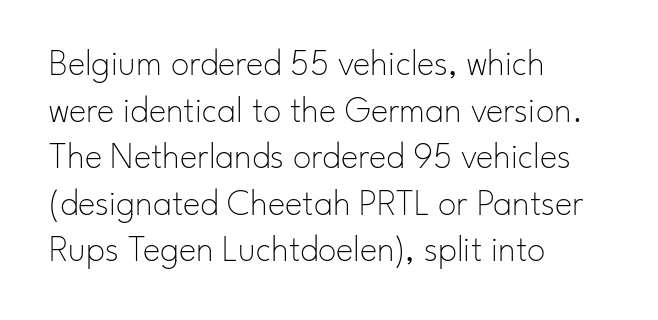
The image shows 37 px thin sans-serif type, upright; set left-aligned, normal line spacing (1.26x), normal letter spacing, not underlined; low stroke contrast and a small x-height.
